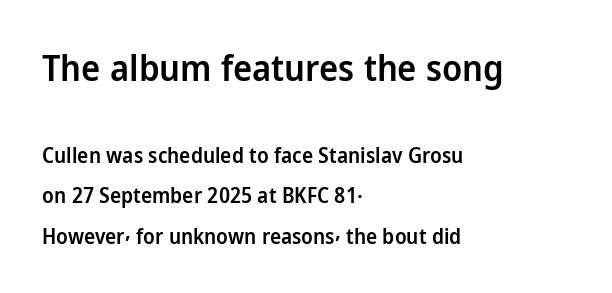
{"serif": "no", "italic": "no", "bold": "semi", "weight": "semibold", "width": "normal", "stroke_contrast": "low", "x_height": "medium", "monospaced": "no", "underline": "no", "align": "left", "line_spacing": "loose", "line_spacing_ratio": 1.92, "letter_spacing": "normal", "letter_spacing_em": 0.0, "larger_block": "first", "size_ratio": 1.71, "glyph_px": 36}
